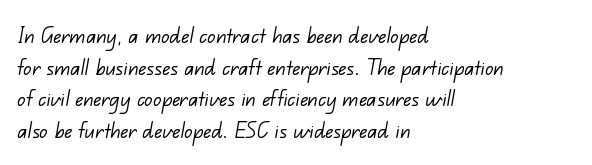
Q: Is the text bold? A: No.
Q: Is the text underlined? A: No.
Q: How is the paragraph aligned? A: Left-aligned.
Q: Is the spacing between letters normal or unusually wide? A: Normal.
